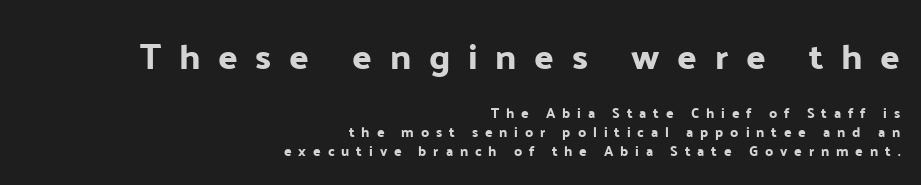
Q: Is the text italic (slanted)? A: No, it is upright.
Q: Is the typeface a serif or a sans-serif typeface? A: Sans-serif.
Q: Is the text underlined? A: No.
Q: How is the paragraph aligned? A: Right-aligned.
Q: Is the spacing between letters normal or unusually wide? A: Unusually wide.
Q: Is the spacing between lines tight, normal or loose? A: Normal.
Q: Which block of text is set in a larger size, the first (top) or the second (bottom)? A: The first (top) one.
Q: Width (condensed, normal, or wide)? A: Normal.
Q: Stroke contrast? A: Low.
Q: x-height? A: Medium.
Q: Monospaced? A: No.
